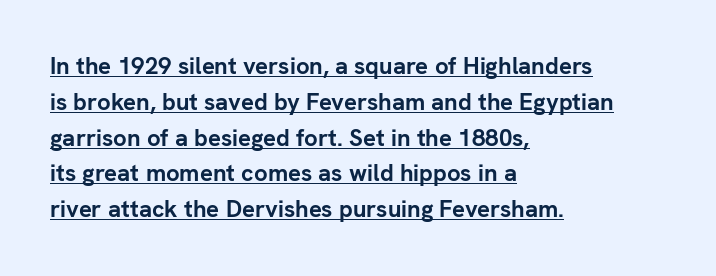
The image shows 24 px bold type, upright; set left-aligned, normal line spacing (1.49x), normal letter spacing, underlined.
